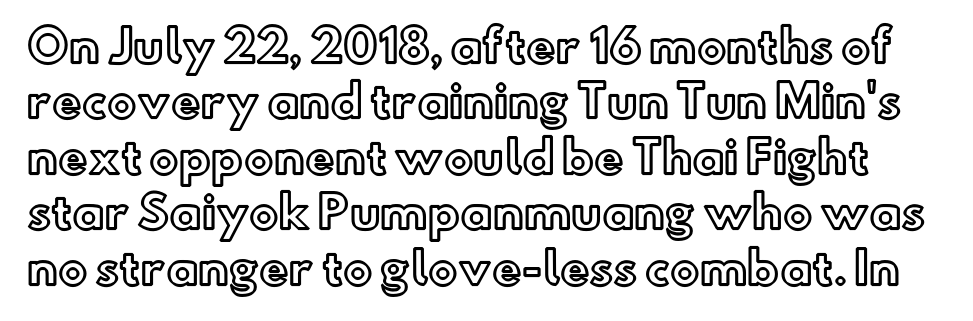
Posture: straight, roman, zero tilt. How would I describe the line gaps? Plain and ordinary. The horizontal fit of the characters is conventional and even. A bare baseline throughout the passage. These lines are rendered in a variable-pitch font.
